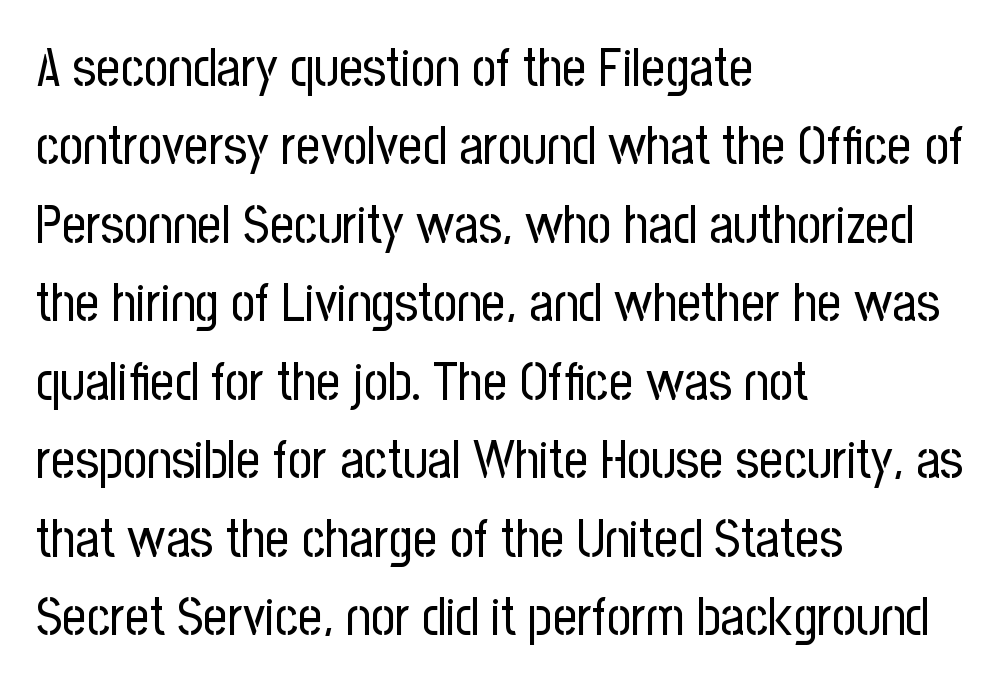
Q: Is the text bold? A: No.
Q: Is the text italic (slanted)? A: No, it is upright.
Q: Is the typeface a serif or a sans-serif typeface? A: Sans-serif.
Q: Is the text underlined? A: No.
Q: How is the paragraph aligned? A: Left-aligned.
Q: Is the spacing between letters normal or unusually wide? A: Normal.
Q: Is the spacing between lines tight, normal or loose? A: Normal.
Q: Width (condensed, normal, or wide)? A: Condensed.
Q: Stroke contrast? A: Low.
Q: x-height? A: Medium.
Q: Monospaced? A: No.
